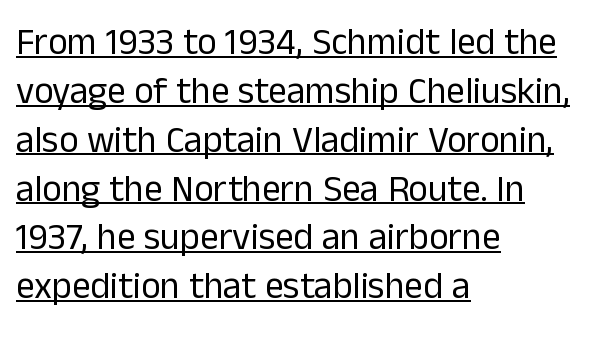
{"serif": "no", "italic": "no", "bold": "no", "weight": "regular", "width": "normal", "stroke_contrast": "low", "x_height": "medium", "monospaced": "no", "underline": "yes", "align": "left", "line_spacing": "normal", "line_spacing_ratio": 1.32, "letter_spacing": "normal", "letter_spacing_em": 0.0, "glyph_px": 37}
